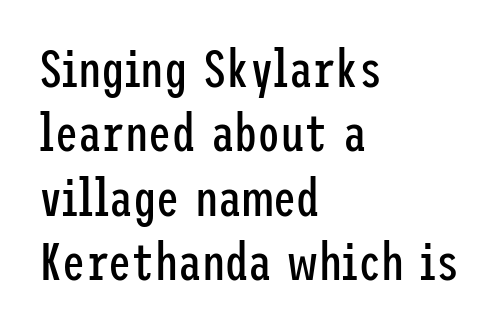
Q: Is the text bold? A: No.
Q: Is the text italic (slanted)? A: No, it is upright.
Q: Is the typeface a serif or a sans-serif typeface? A: Sans-serif.
Q: Is the text underlined? A: No.
Q: How is the paragraph aligned? A: Left-aligned.
Q: Is the spacing between letters normal or unusually wide? A: Normal.
Q: Width (condensed, normal, or wide)? A: Condensed.
Q: Stroke contrast? A: Low.
Q: x-height? A: Medium.
